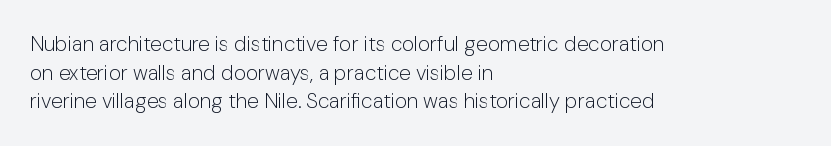
{"italic": "no", "bold": "no", "underline": "no", "align": "left", "line_spacing": "normal", "line_spacing_ratio": 1.36, "letter_spacing": "normal", "letter_spacing_em": 0.0, "glyph_px": 21}
